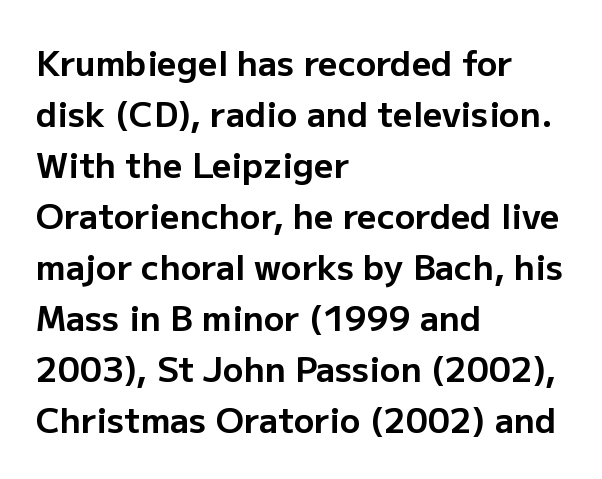
{"serif": "no", "italic": "no", "bold": "yes", "weight": "bold", "width": "normal", "stroke_contrast": "low", "x_height": "medium", "monospaced": "no", "underline": "no", "align": "left", "line_spacing": "normal", "line_spacing_ratio": 1.5, "letter_spacing": "normal", "letter_spacing_em": 0.0, "glyph_px": 34}
